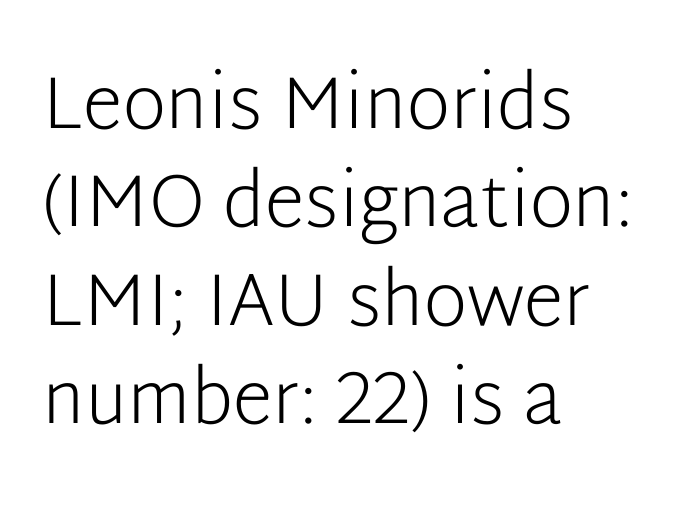
Q: Is the text bold? A: No.
Q: Is the text italic (slanted)? A: No, it is upright.
Q: Is the typeface a serif or a sans-serif typeface? A: Sans-serif.
Q: Is the text underlined? A: No.
Q: How is the paragraph aligned? A: Left-aligned.
Q: Is the spacing between letters normal or unusually wide? A: Normal.
Q: Is the spacing between lines tight, normal or loose? A: Normal.
Q: Width (condensed, normal, or wide)? A: Normal.
Q: Stroke contrast? A: Low.
Q: x-height? A: Medium.
Q: Monospaced? A: No.
